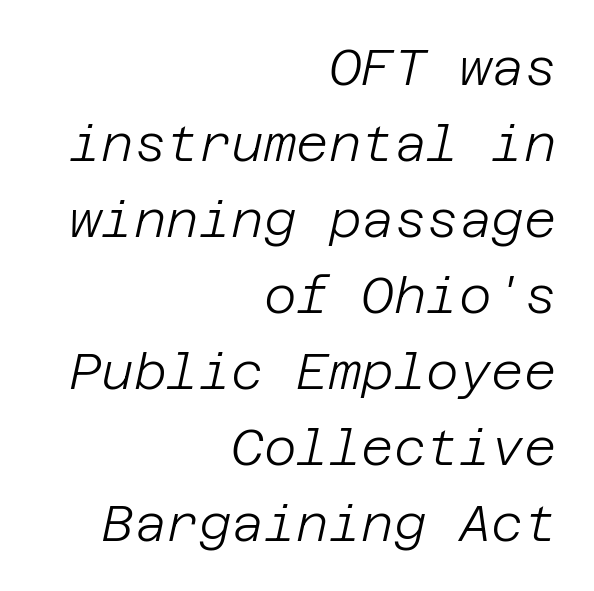
{"italic": "yes", "lean": "right", "slant_degrees": 12, "bold": "no", "weight": "light", "width": "normal", "stroke_contrast": "low", "x_height": "large", "underline": "no", "align": "right", "line_spacing": "normal", "line_spacing_ratio": 1.52, "letter_spacing": "normal", "letter_spacing_em": 0.0, "glyph_px": 50}
